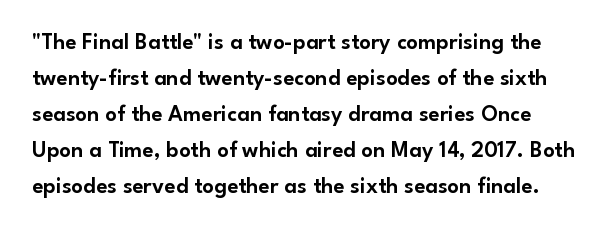
Q: Is the text italic (slanted)? A: No, it is upright.
Q: Is the text underlined? A: No.
Q: Is the spacing between letters normal or unusually wide? A: Normal.
Q: Is the spacing between lines tight, normal or loose? A: Normal.
